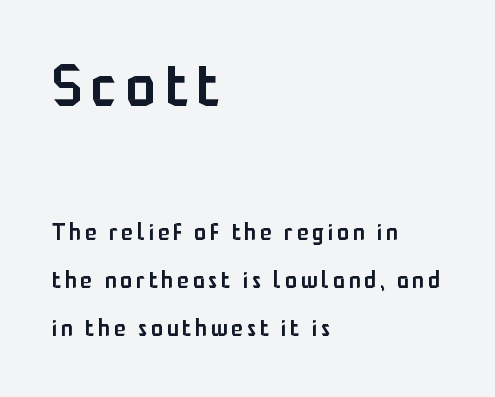
{"serif": "no", "italic": "no", "bold": "semi", "weight": "semibold", "width": "condensed", "stroke_contrast": "low", "x_height": "medium", "monospaced": "no", "underline": "no", "align": "left", "line_spacing": "loose", "line_spacing_ratio": 2.01, "larger_block": "first", "size_ratio": 2.46, "glyph_px": 59}
